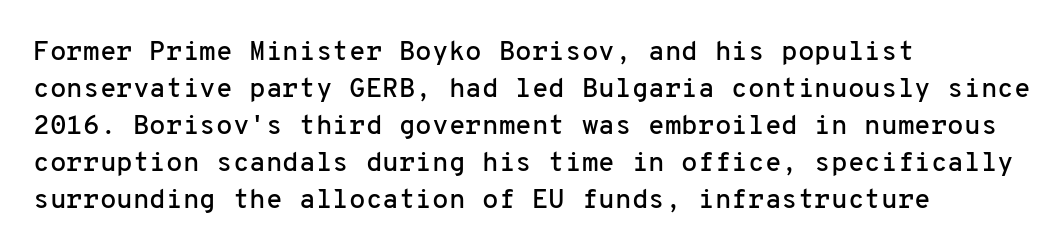
Q: Is the text italic (slanted)? A: No, it is upright.
Q: Is the text underlined? A: No.
Q: How is the paragraph aligned? A: Left-aligned.
Q: Is the spacing between letters normal or unusually wide? A: Normal.
Q: Is the spacing between lines tight, normal or loose? A: Normal.
